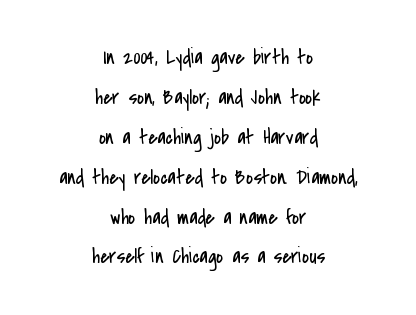
Notice how the stems are strictly vertical — no italics here. Compared with a flush-left layout, this one balances lines on the center instead. Descender tails drop into unmarked territory. Vertically, the passage feels expansive, rows floating well apart. There is no visible air inserted between adjacent glyphs.
